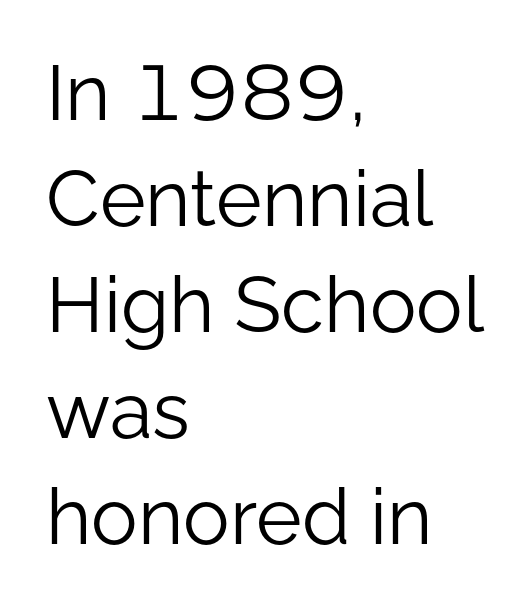
What kind of face is this? One without serifs — a sans. This rendering leaves character spacing at its baseline value. No italicization has been applied; the sample stays upright. The passage shown is typed in a proportional face where columns would drift.
